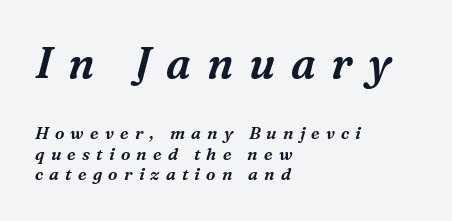
{"serif": "yes", "italic": "yes", "lean": "right", "slant_degrees": 16, "width": "normal", "stroke_contrast": "medium", "x_height": "medium", "monospaced": "no", "underline": "no", "align": "left", "line_spacing_ratio": 1.22, "letter_spacing": "wide", "letter_spacing_em": 0.36, "larger_block": "first", "size_ratio": 2.53, "glyph_px": 43}
